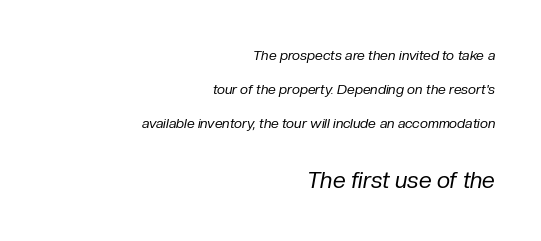
The image shows 23 px text type, italic (leaning right); set right-aligned, loose line spacing (2.43x), normal letter spacing, not underlined; the second (bottom) block is 1.64x larger.
